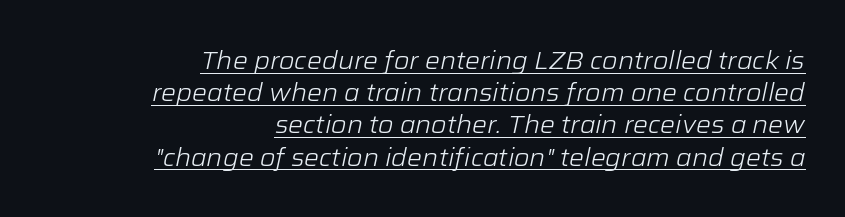
The image shows 25 px text type, italic (leaning right); set right-aligned, normal line spacing (1.29x), normal letter spacing, underlined.
